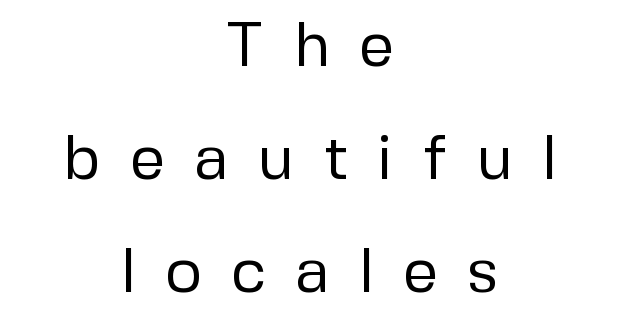
The image shows 63 px regular-weight sans-serif type, upright; set centered, line spacing 1.79x, unusually wide letter spacing (+0.46 em), not underlined; low stroke contrast and a medium x-height.
